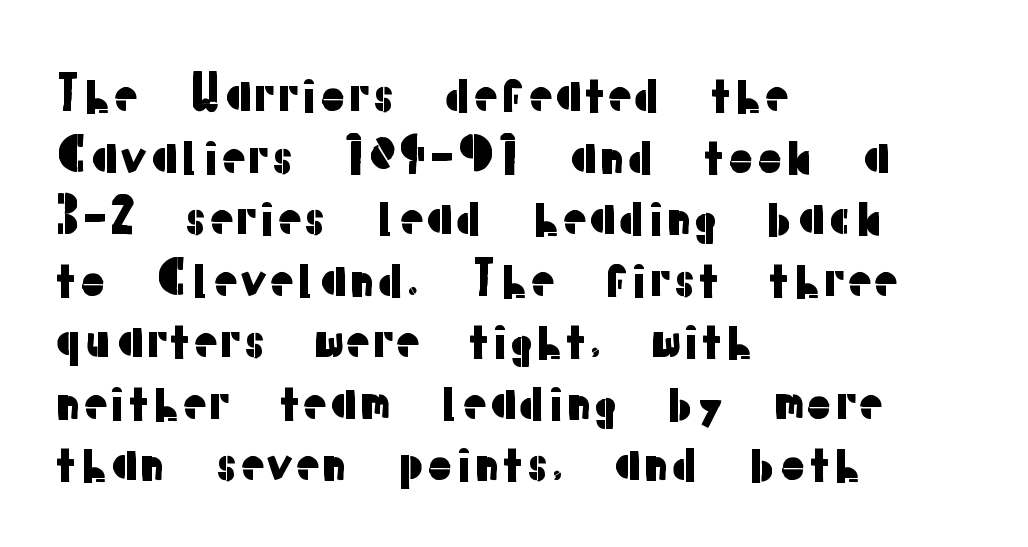
The image shows 47 px sans-serif type, upright; set left-aligned, normal line spacing (1.31x), normal letter spacing, not underlined; low stroke contrast and a medium x-height.
